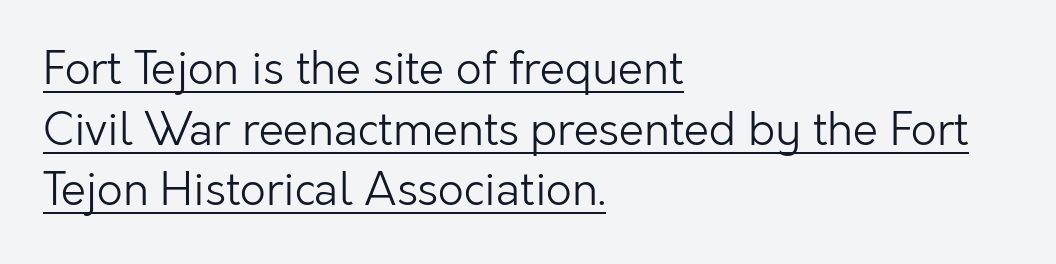
Q: Is the text bold? A: No.
Q: Is the text italic (slanted)? A: No, it is upright.
Q: Is the typeface a serif or a sans-serif typeface? A: Sans-serif.
Q: Is the text underlined? A: Yes.
Q: How is the paragraph aligned? A: Left-aligned.
Q: Is the spacing between letters normal or unusually wide? A: Normal.
Q: Is the spacing between lines tight, normal or loose? A: Normal.
Q: Width (condensed, normal, or wide)? A: Normal.
Q: Stroke contrast? A: Low.
Q: x-height? A: Medium.
Q: Monospaced? A: No.
